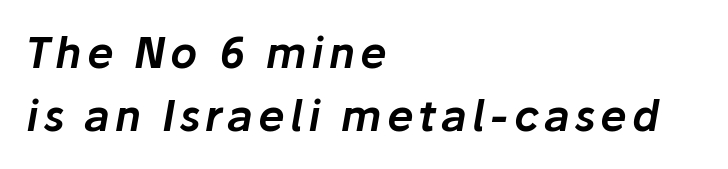
The image shows 42 px text type, italic (leaning right); set left-aligned, normal line spacing (1.51x), not underlined; low stroke contrast and a medium x-height.
